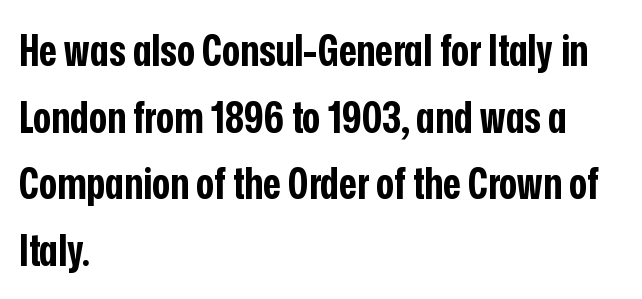
{"serif": "no", "italic": "no", "bold": "yes", "weight": "bold", "width": "condensed", "stroke_contrast": "low", "x_height": "medium", "monospaced": "no", "underline": "no", "align": "left", "line_spacing": "normal", "line_spacing_ratio": 1.55, "letter_spacing": "normal", "letter_spacing_em": 0.0, "glyph_px": 43}
